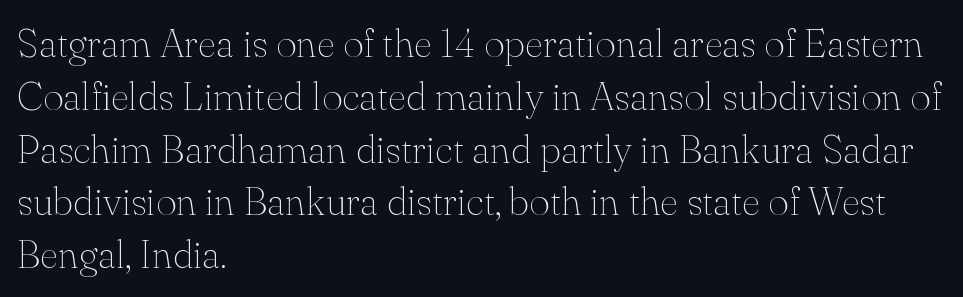
These lines are rendered in a variable-pitch font. The strokes carry an ordinary text weight at most. Horizontal bands of white between lines are of average thickness. Serifs: yes, visible at the terminals of the letterforms. Compared with a centered layout, this one pins lines to the left instead. The letters stand straight up with perfectly vertical stems.
